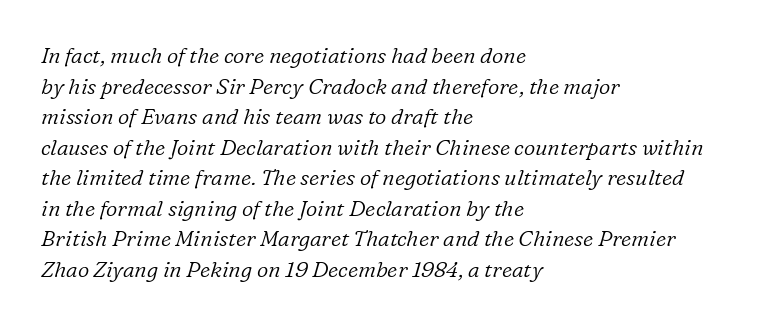
Q: Is the text bold? A: No.
Q: Is the text italic (slanted)? A: Yes, it leans right by about 16 degrees.
Q: Is the text underlined? A: No.
Q: How is the paragraph aligned? A: Left-aligned.
Q: Is the spacing between letters normal or unusually wide? A: Normal.
Q: Is the spacing between lines tight, normal or loose? A: Normal.
